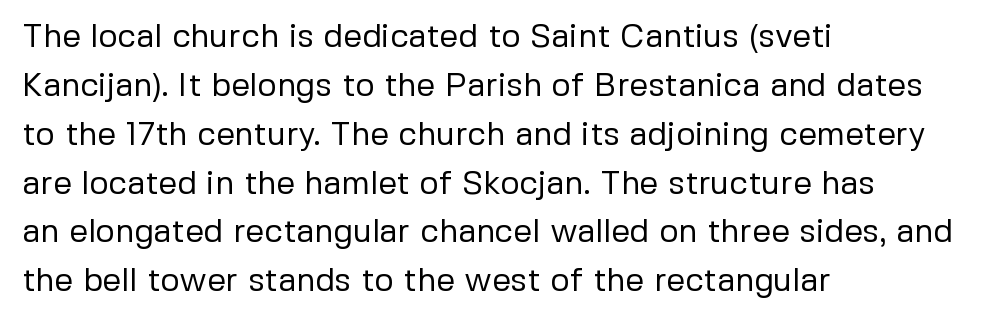
Q: Is the text bold? A: No.
Q: Is the text italic (slanted)? A: No, it is upright.
Q: Is the typeface a serif or a sans-serif typeface? A: Sans-serif.
Q: Is the text underlined? A: No.
Q: How is the paragraph aligned? A: Left-aligned.
Q: Is the spacing between letters normal or unusually wide? A: Normal.
Q: Is the spacing between lines tight, normal or loose? A: Normal.
Q: Width (condensed, normal, or wide)? A: Normal.
Q: Stroke contrast? A: Low.
Q: x-height? A: Medium.
Q: Monospaced? A: No.
